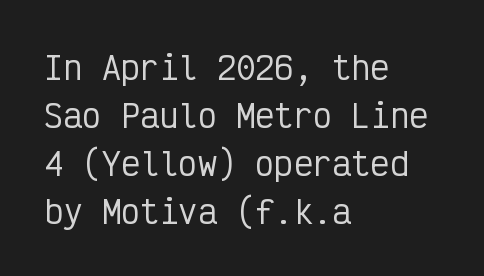
{"serif": "no", "italic": "no", "width": "condensed", "stroke_contrast": "low", "x_height": "medium", "monospaced": "yes", "underline": "no", "align": "left", "line_spacing": "normal", "line_spacing_ratio": 1.5, "letter_spacing": "normal", "letter_spacing_em": 0.0, "glyph_px": 32}
